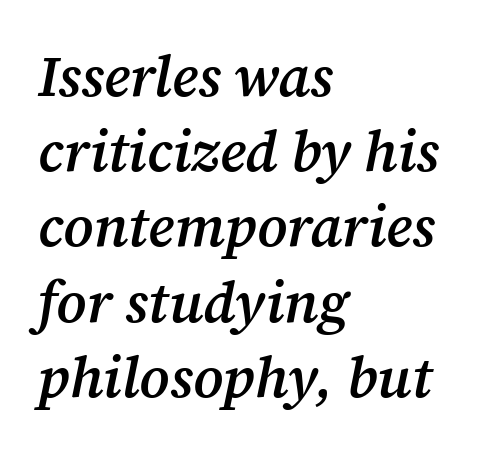
The image shows 57 px semibold serif type, italic (leaning right); set left-aligned, normal line spacing (1.32x), normal letter spacing, not underlined; medium stroke contrast and a medium x-height.
